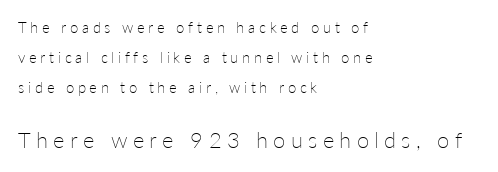
Q: Is the text bold? A: No.
Q: Is the text italic (slanted)? A: No, it is upright.
Q: Is the text underlined? A: No.
Q: How is the paragraph aligned? A: Left-aligned.
Q: Is the spacing between letters normal or unusually wide? A: Unusually wide.
Q: Is the spacing between lines tight, normal or loose? A: Loose.
Q: Which block of text is set in a larger size, the first (top) or the second (bottom)? A: The second (bottom) one.
